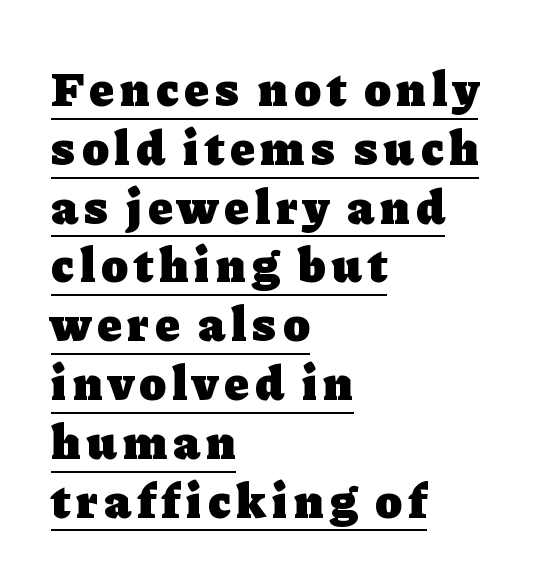
Q: Is the text bold? A: Yes.
Q: Is the text italic (slanted)? A: No, it is upright.
Q: Is the typeface a serif or a sans-serif typeface? A: Serif.
Q: Is the text underlined? A: Yes.
Q: How is the paragraph aligned? A: Left-aligned.
Q: Width (condensed, normal, or wide)? A: Normal.
Q: Stroke contrast? A: Low.
Q: x-height? A: Medium.
Q: Monospaced? A: No.
